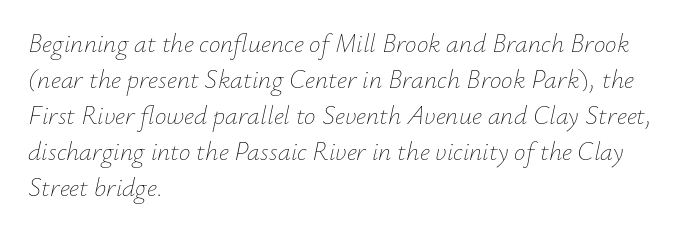
{"italic": "yes", "lean": "right", "slant_degrees": 12, "bold": "no", "underline": "no", "align": "left", "line_spacing": "normal", "line_spacing_ratio": 1.38, "letter_spacing": "normal", "letter_spacing_em": 0.0, "glyph_px": 26}
